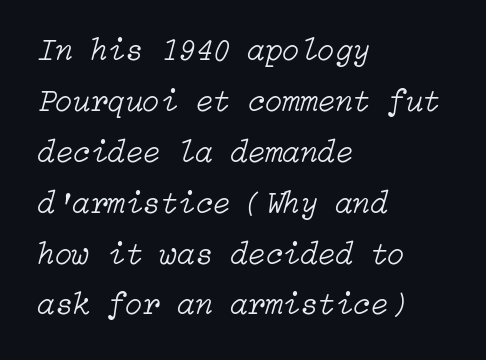
Q: Is the text bold? A: No.
Q: Is the text italic (slanted)? A: Yes, it leans right by about 15 degrees.
Q: Is the text underlined? A: No.
Q: How is the paragraph aligned? A: Left-aligned.
Q: Is the spacing between letters normal or unusually wide? A: Normal.
Q: Is the spacing between lines tight, normal or loose? A: Normal.
Q: Width (condensed, normal, or wide)? A: Normal.
Q: Stroke contrast? A: Low.
Q: x-height? A: Medium.
